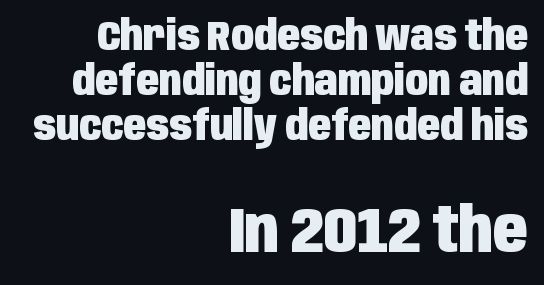
Q: Is the text bold? A: Yes.
Q: Is the text italic (slanted)? A: No, it is upright.
Q: Is the typeface a serif or a sans-serif typeface? A: Sans-serif.
Q: Is the text underlined? A: No.
Q: How is the paragraph aligned? A: Right-aligned.
Q: Is the spacing between letters normal or unusually wide? A: Normal.
Q: Is the spacing between lines tight, normal or loose? A: Tight.
Q: Which block of text is set in a larger size, the first (top) or the second (bottom)? A: The second (bottom) one.
Q: Width (condensed, normal, or wide)? A: Condensed.
Q: Stroke contrast? A: Low.
Q: x-height? A: Large.
Q: Monospaced? A: No.
